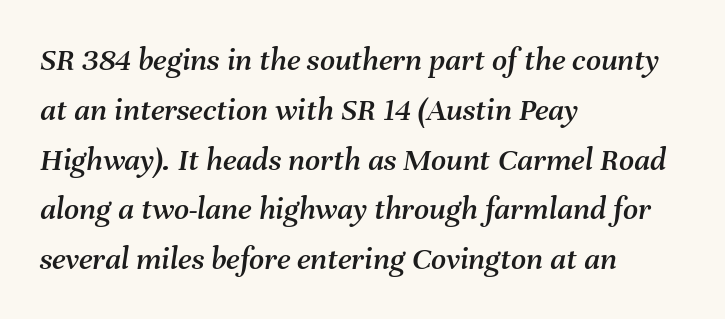
The image shows 33 px text type, italic (leaning right); set left-aligned, normal line spacing (1.51x), normal letter spacing, not underlined; medium stroke contrast and a medium x-height.
